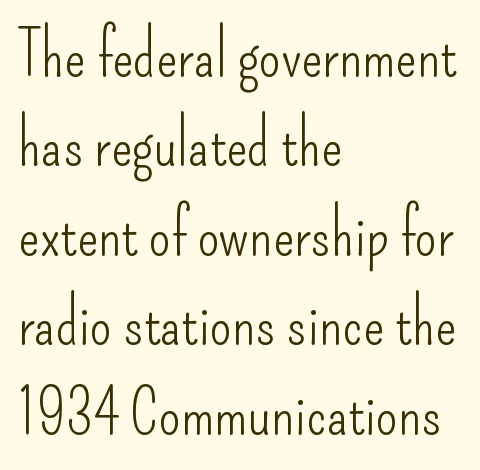
{"serif": "no", "italic": "no", "bold": "no", "weight": "light", "width": "condensed", "stroke_contrast": "low", "x_height": "small", "monospaced": "no", "underline": "no", "align": "left", "line_spacing": "normal", "line_spacing_ratio": 1.42, "letter_spacing": "normal", "letter_spacing_em": 0.0, "glyph_px": 63}
